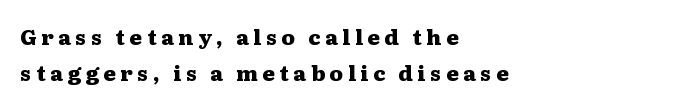
Only glyphs here, with clear space below each row. In terms of weight, the rendering is a true, heavy bold. The paragraph has a hard left edge and a soft right edge. Glyph-to-glyph distance is far greater than everyday printed text.
